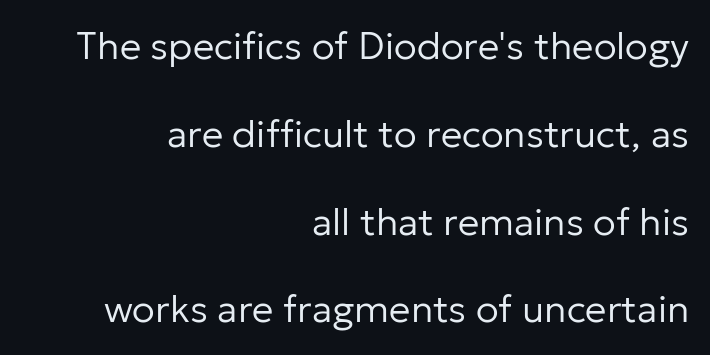
{"serif": "no", "italic": "no", "bold": "no", "weight": "regular", "width": "normal", "stroke_contrast": "low", "x_height": "medium", "monospaced": "no", "underline": "no", "align": "right", "line_spacing": "loose", "line_spacing_ratio": 2.31, "letter_spacing": "normal", "letter_spacing_em": 0.0, "glyph_px": 38}
